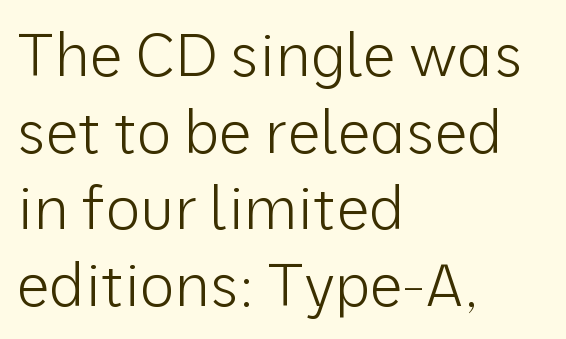
{"serif": "no", "italic": "no", "bold": "no", "weight": "light", "width": "normal", "stroke_contrast": "low", "x_height": "medium", "monospaced": "no", "underline": "no", "align": "left", "line_spacing": "normal", "line_spacing_ratio": 1.3, "letter_spacing": "normal", "letter_spacing_em": 0.0, "glyph_px": 59}
